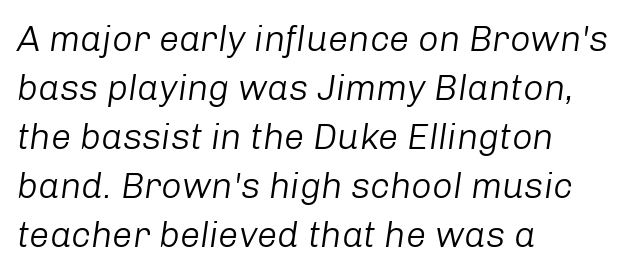
The lines sit at an ordinary, default distance from one another. The paragraph has a hard left edge and a soft right edge. Quick note: italic. These lines are rendered in a variable-pitch font. The weight would be labelled regular, book, light, or lighter still. Each row of text sits above clean, open space.
